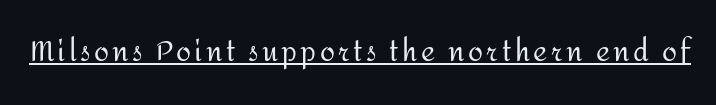
The image shows 27 px text type, upright; set underlined.
